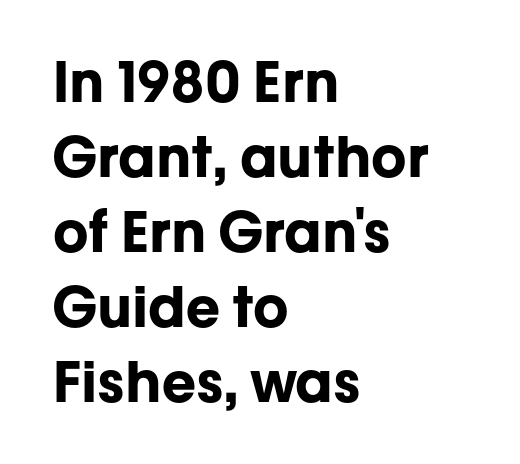
Q: Is the text bold? A: Yes.
Q: Is the text italic (slanted)? A: No, it is upright.
Q: Is the typeface a serif or a sans-serif typeface? A: Sans-serif.
Q: Is the text underlined? A: No.
Q: How is the paragraph aligned? A: Left-aligned.
Q: Is the spacing between letters normal or unusually wide? A: Normal.
Q: Is the spacing between lines tight, normal or loose? A: Normal.
Q: Width (condensed, normal, or wide)? A: Normal.
Q: Stroke contrast? A: Low.
Q: x-height? A: Medium.
Q: Monospaced? A: No.
